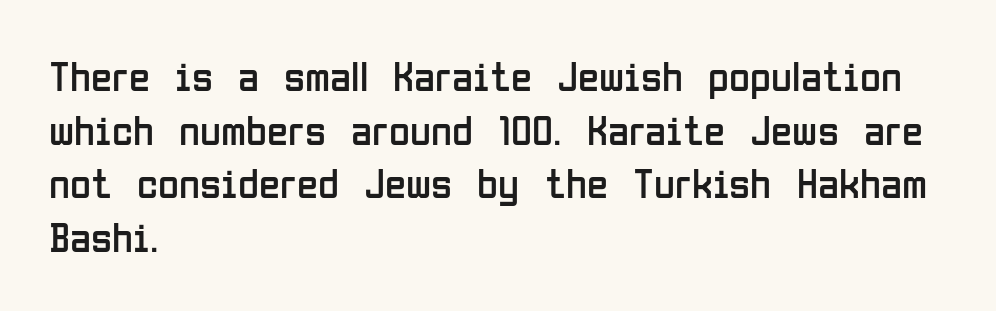
{"serif": "no", "italic": "no", "bold": "no", "weight": "regular", "width": "condensed", "stroke_contrast": "low", "x_height": "medium", "monospaced": "no", "underline": "no", "align": "left", "line_spacing": "normal", "line_spacing_ratio": 1.25, "letter_spacing": "normal", "letter_spacing_em": 0.0, "glyph_px": 43}
